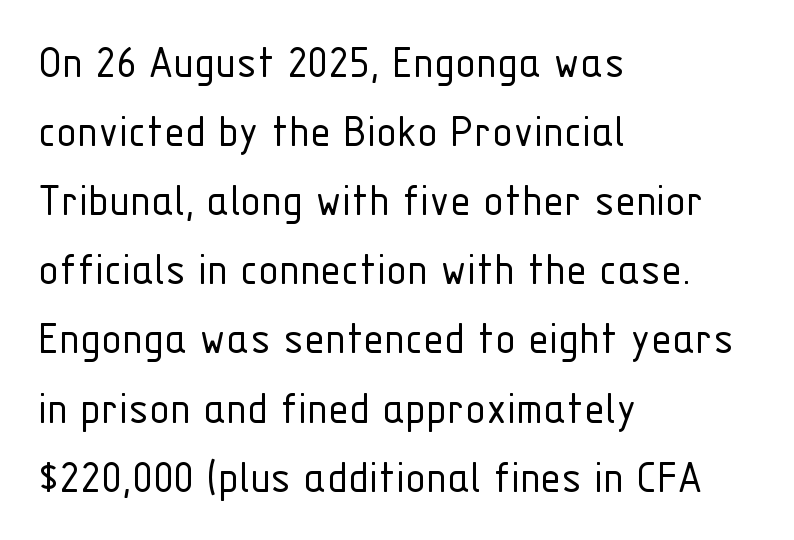
The image shows 48 px light, condensed sans-serif type, upright; set left-aligned, normal line spacing (1.44x), normal letter spacing, not underlined; low stroke contrast and a medium x-height.
